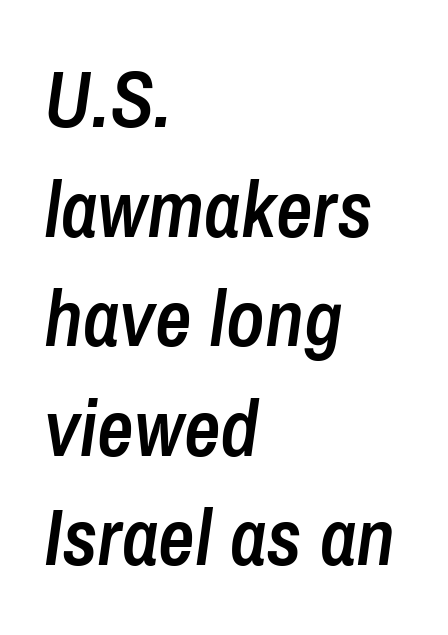
{"italic": "yes", "lean": "right", "slant_degrees": 8, "bold": "semi", "weight": "semibold", "width": "condensed", "stroke_contrast": "low", "x_height": "medium", "monospaced": "no", "underline": "no", "align": "left", "line_spacing": "normal", "line_spacing_ratio": 1.37, "letter_spacing": "normal", "letter_spacing_em": 0.0, "glyph_px": 80}
